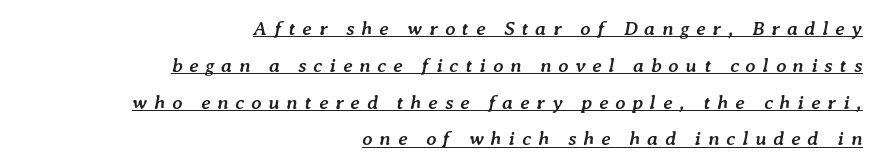
The image shows 20 px bold type, italic (leaning right); set right-aligned, line spacing 1.84x, unusually wide letter spacing (+0.34 em), underlined.
